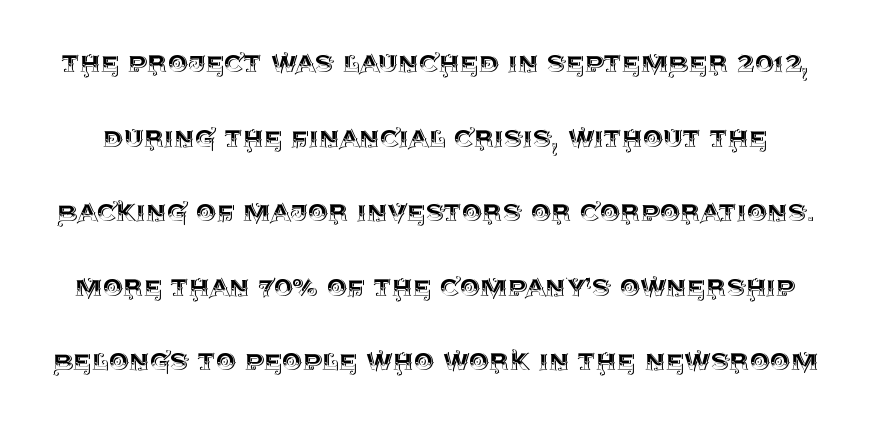
Q: Is the text italic (slanted)? A: No, it is upright.
Q: Is the text underlined? A: No.
Q: Is the spacing between letters normal or unusually wide? A: Normal.
Q: Is the spacing between lines tight, normal or loose? A: Loose.
Q: Width (condensed, normal, or wide)? A: Normal.
Q: x-height? A: Large.
Q: Monospaced? A: No.
